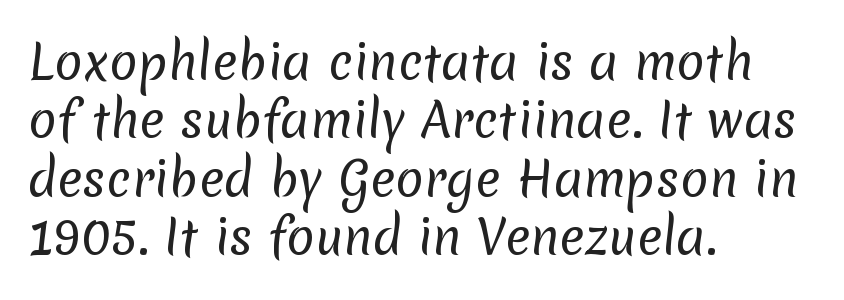
Typeset ragged right — the left edge is the straight one. The zone under the glyphs is completely vacant. The weight tops out at a normal text grade. Regarding serifs, this sample does without them. Each letter keeps its own natural width here, so spacing adapts to shape.
